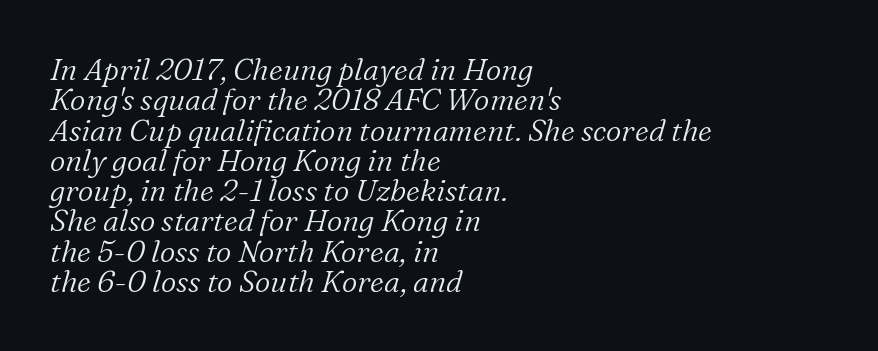
The image shows 30 px light serif type, italic (leaning right); set left-aligned, tight line spacing (1.01x), normal letter spacing, not underlined; low stroke contrast and a medium x-height.
